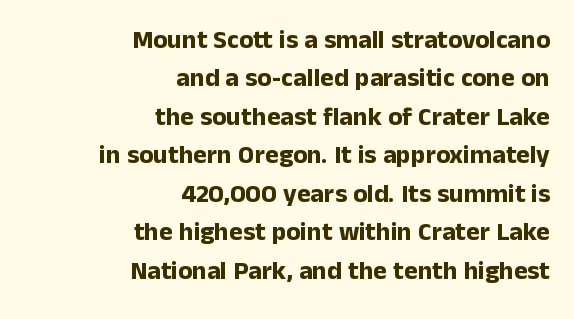
Q: Is the text bold? A: Yes.
Q: Is the text italic (slanted)? A: No, it is upright.
Q: Is the text underlined? A: No.
Q: How is the paragraph aligned? A: Right-aligned.
Q: Is the spacing between letters normal or unusually wide? A: Normal.
Q: Is the spacing between lines tight, normal or loose? A: Normal.
